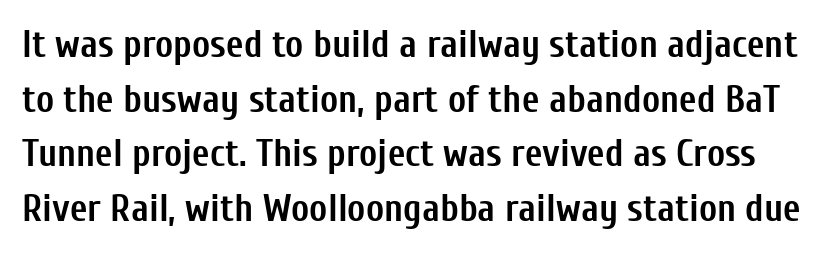
These lines carry a lot of weight — the face is fully bold. Stroke terminals: plain, sans-serif. Honestly, the letter spacing is just normal — you wouldn't notice it. Do the characters align in a grid? No, the font is proportional.
